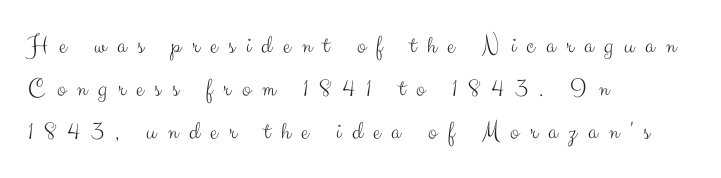
Q: Is the text bold? A: No.
Q: Is the text italic (slanted)? A: Yes.
Q: Is the text underlined? A: No.
Q: How is the paragraph aligned? A: Left-aligned.
Q: Is the spacing between letters normal or unusually wide? A: Unusually wide.
Q: Is the spacing between lines tight, normal or loose? A: Normal.
